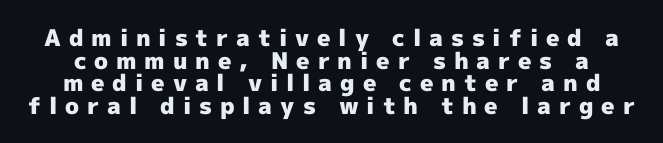
Q: Is the text bold? A: Yes.
Q: Is the text italic (slanted)? A: No, it is upright.
Q: Is the text underlined? A: No.
Q: Is the spacing between letters normal or unusually wide? A: Unusually wide.
Q: Is the spacing between lines tight, normal or loose? A: Tight.
